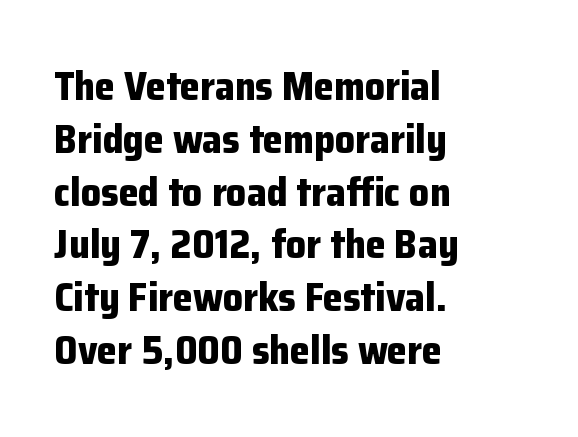
Q: Is the text bold? A: Yes.
Q: Is the text italic (slanted)? A: No, it is upright.
Q: Is the typeface a serif or a sans-serif typeface? A: Sans-serif.
Q: Is the text underlined? A: No.
Q: How is the paragraph aligned? A: Left-aligned.
Q: Is the spacing between letters normal or unusually wide? A: Normal.
Q: Is the spacing between lines tight, normal or loose? A: Normal.
Q: Width (condensed, normal, or wide)? A: Normal.
Q: Stroke contrast? A: Low.
Q: x-height? A: Medium.
Q: Monospaced? A: No.
